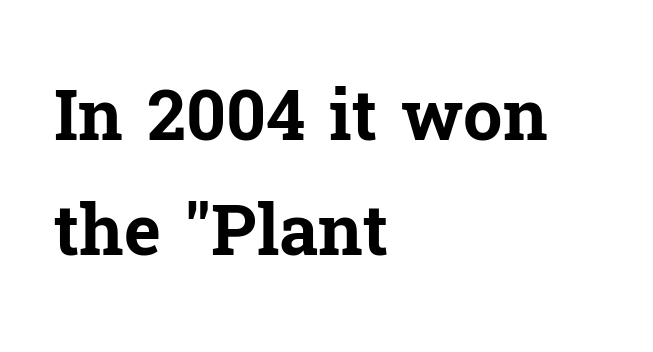
{"serif": "yes", "italic": "no", "bold": "yes", "weight": "bold", "width": "normal", "stroke_contrast": "low", "x_height": "medium", "monospaced": "no", "underline": "no", "align": "left", "line_spacing": "normal", "line_spacing_ratio": 1.65, "letter_spacing": "normal", "letter_spacing_em": 0.0, "glyph_px": 70}
